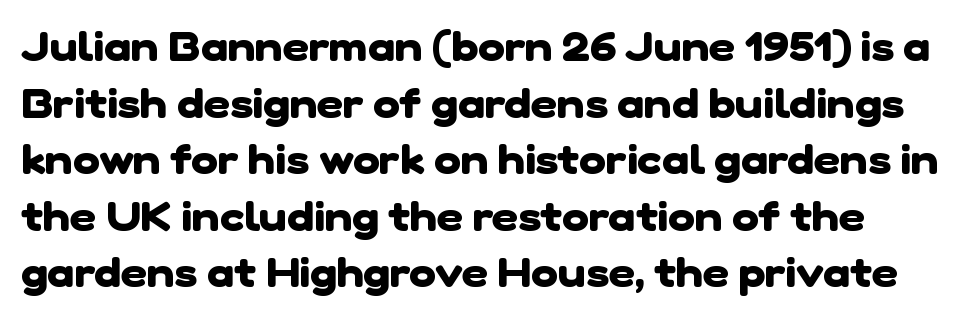
Type style note: lacks serifs. Honestly, the row spacing looks completely unremarkable. The letterforms sit shoulder to shoulder at normal distance. Lines of text with bare space underneath. Note the varied advance widths — an 'i' is clearly narrower than an 'm'.
